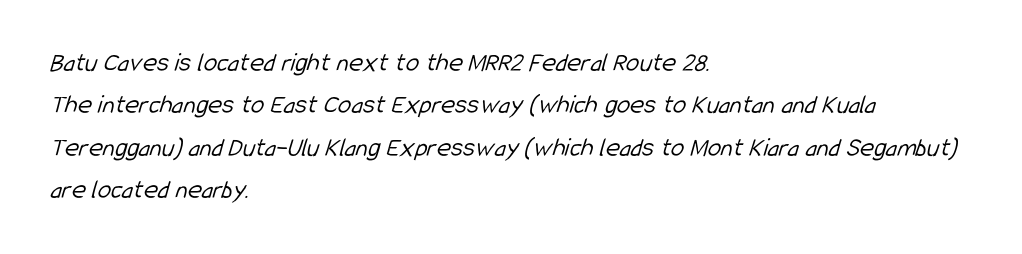
The image shows 27 px text type; set left-aligned, normal line spacing (1.57x), normal letter spacing, not underlined.
